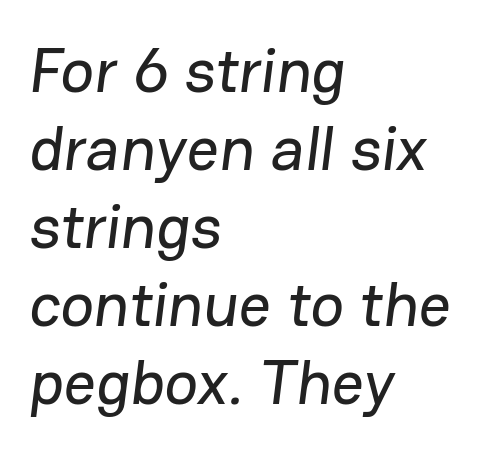
{"serif": "no", "width": "normal", "stroke_contrast": "low", "x_height": "medium", "monospaced": "no", "underline": "no", "align": "left", "line_spacing_ratio": 1.24, "letter_spacing": "normal", "letter_spacing_em": 0.0, "glyph_px": 63}
